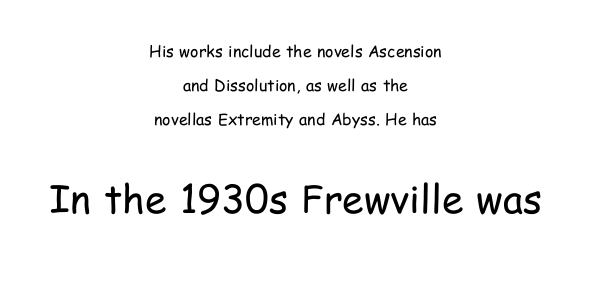
These lines are centered, leaving both edges ragged. In terms of leading, this rendering errs on the spacious side. Is this a heavy cut? Hardly; it is regular or lighter. This rendering leaves character spacing at its baseline value. This is the regular roman posture of the typeface.
